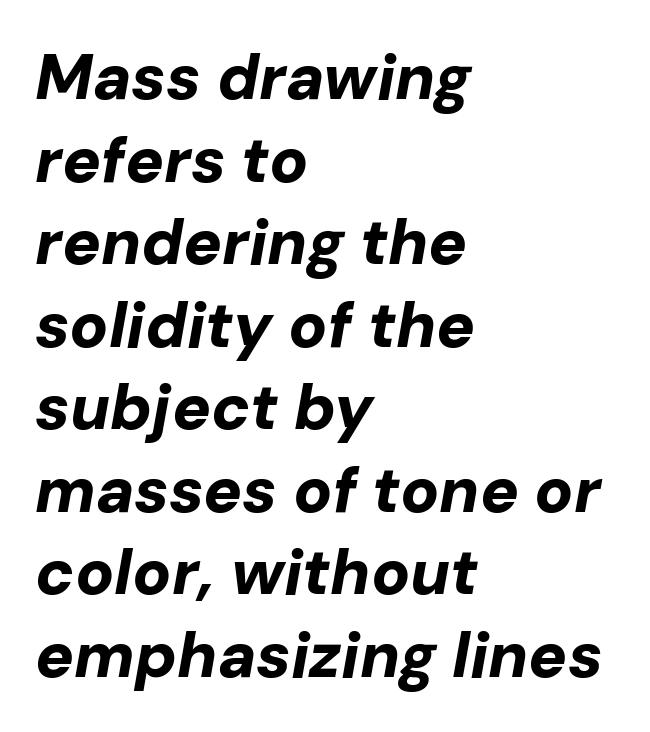
The image shows 64 px bold type, italic (leaning right); set left-aligned, normal line spacing (1.29x), normal letter spacing, not underlined; low stroke contrast and a medium x-height.
